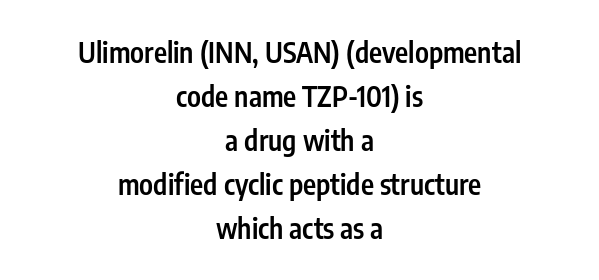
The image shows 28 px semibold, condensed sans-serif type, upright; set centered, normal line spacing (1.57x), normal letter spacing, not underlined; low stroke contrast and a medium x-height.
